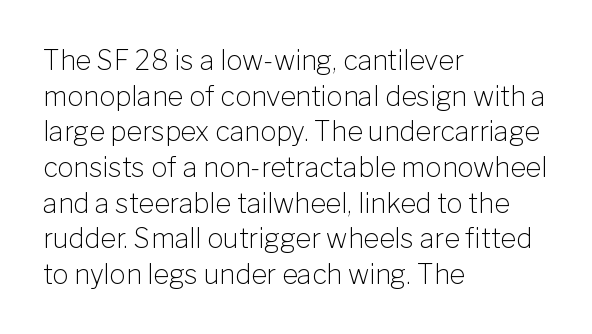
Notice how descenders clear the ascenders below comfortably — that's standard leading. Rule under the text: the space is simply empty. This rendering uses left alignment, leaving the right contour irregular. The type sits square on the baseline with zero lean. The font sits on the lighter half of the weight spectrum, regular included. The gaps between neighbouring characters are ordinary and unremarkable.
